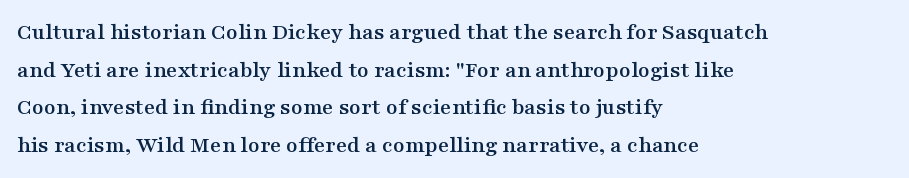
{"italic": "no", "underline": "no", "align": "left", "line_spacing": "normal", "line_spacing_ratio": 1.57, "letter_spacing": "normal", "letter_spacing_em": 0.0, "glyph_px": 24}
